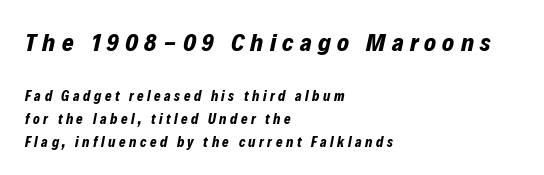
In terms of letterspacing, this is a distinctly airy, spread setting. The letters are slanted; this is an italic face. The vertical gap from one line to the next is medium. The glyphs are unaccompanied by any horizontal stroke below them. On the weight axis this lands at bold, roughly 700. The face used here appears at its bigger size in the upper chunk.
